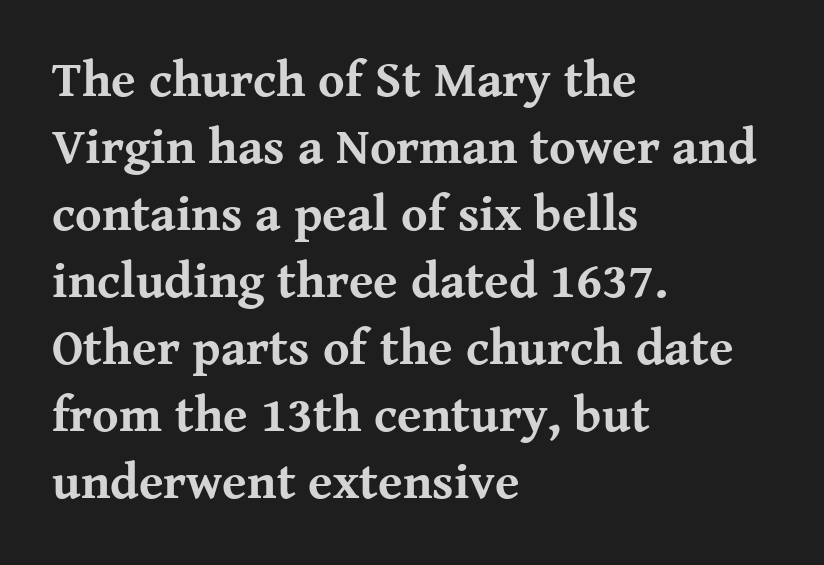
The image shows 50 px bold serif type, upright; set left-aligned, normal line spacing (1.34x), normal letter spacing, not underlined; medium stroke contrast and a medium x-height.
